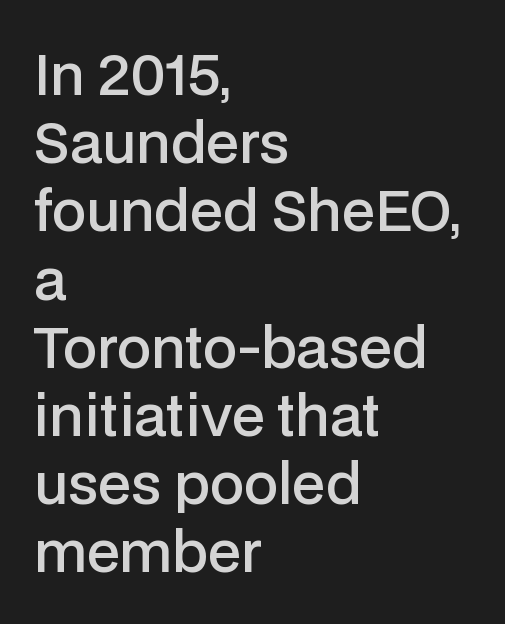
The image shows 55 px semibold sans-serif type, upright; set left-aligned, line spacing 1.24x, normal letter spacing, not underlined; low stroke contrast and a medium x-height.
